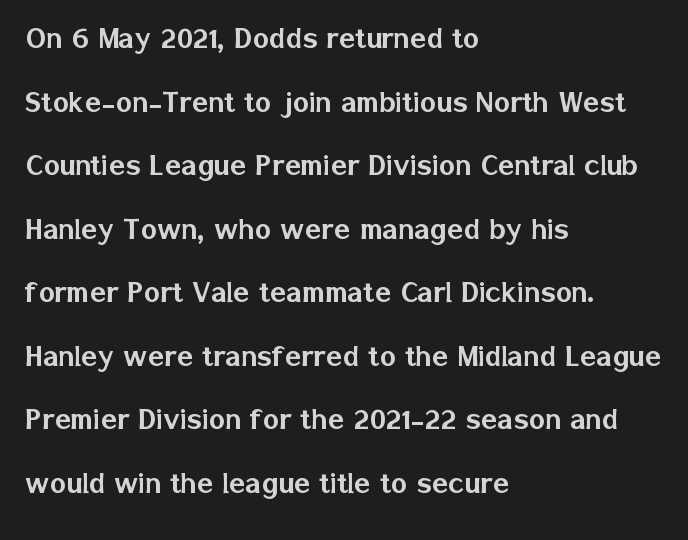
{"serif": "no", "italic": "no", "width": "normal", "stroke_contrast": "low", "x_height": "medium", "monospaced": "no", "underline": "no", "align": "left", "line_spacing_ratio": 1.87, "letter_spacing": "normal", "letter_spacing_em": 0.0, "glyph_px": 34}
